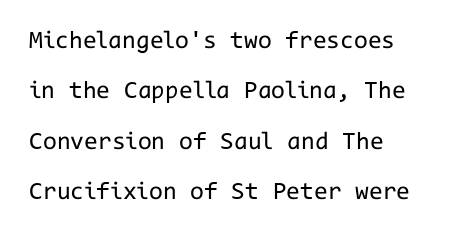
{"italic": "no", "bold": "no", "underline": "no", "line_spacing": "loose", "line_spacing_ratio": 2.02, "letter_spacing": "normal", "letter_spacing_em": 0.0, "glyph_px": 25}
